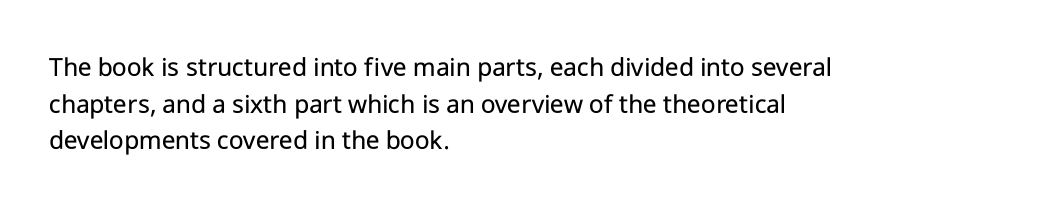
Characters follow at the spacing the type designer built in. Whoever set this chose a conventional vertical rhythm. No letter is thick-stroked: the sample isn't bold. The typeface chosen for these lines omits serifs. Where is the straight margin? On the left.
